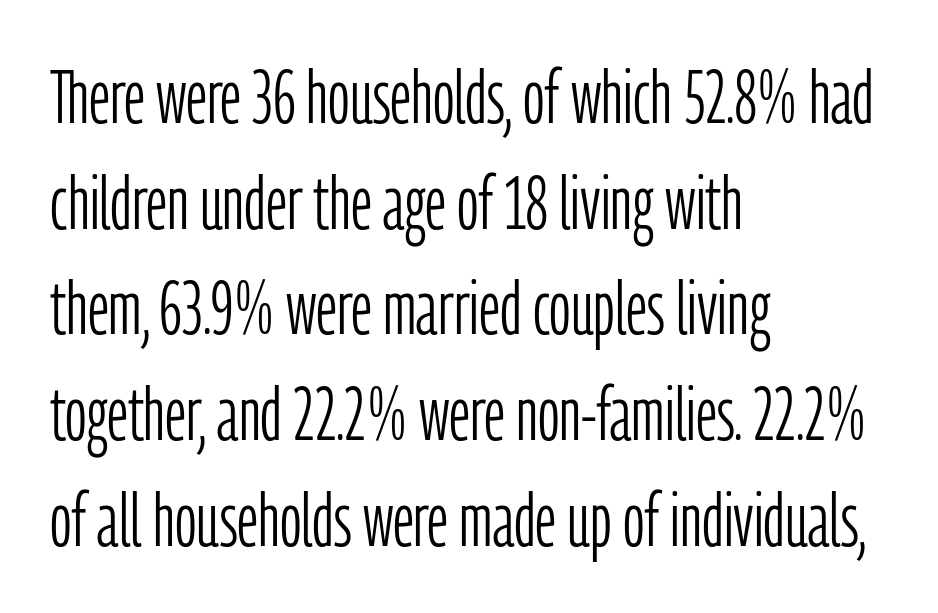
Q: Is the text bold? A: No.
Q: Is the text italic (slanted)? A: No, it is upright.
Q: Is the typeface a serif or a sans-serif typeface? A: Sans-serif.
Q: Is the text underlined? A: No.
Q: How is the paragraph aligned? A: Left-aligned.
Q: Is the spacing between letters normal or unusually wide? A: Normal.
Q: Is the spacing between lines tight, normal or loose? A: Normal.
Q: Width (condensed, normal, or wide)? A: Condensed.
Q: Stroke contrast? A: Low.
Q: x-height? A: Medium.
Q: Monospaced? A: No.
